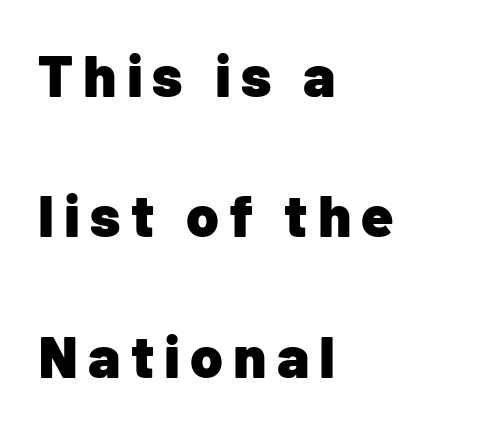
Q: Is the text bold? A: Yes.
Q: Is the text italic (slanted)? A: No, it is upright.
Q: Is the typeface a serif or a sans-serif typeface? A: Sans-serif.
Q: Is the text underlined? A: No.
Q: How is the paragraph aligned? A: Left-aligned.
Q: Is the spacing between lines tight, normal or loose? A: Loose.
Q: Width (condensed, normal, or wide)? A: Normal.
Q: Stroke contrast? A: Low.
Q: x-height? A: Medium.
Q: Monospaced? A: No.
